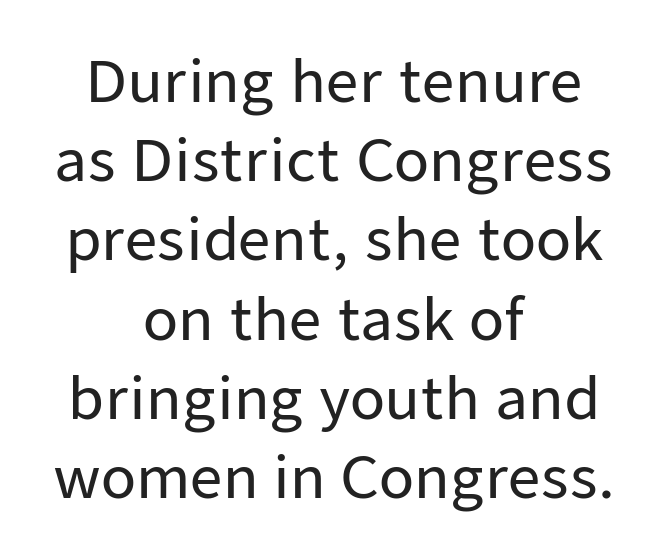
Q: Is the text italic (slanted)? A: No, it is upright.
Q: Is the typeface a serif or a sans-serif typeface? A: Sans-serif.
Q: Is the text underlined? A: No.
Q: How is the paragraph aligned? A: Centered.
Q: Is the spacing between letters normal or unusually wide? A: Normal.
Q: Is the spacing between lines tight, normal or loose? A: Normal.
Q: Width (condensed, normal, or wide)? A: Normal.
Q: Stroke contrast? A: Low.
Q: x-height? A: Medium.
Q: Monospaced? A: No.
